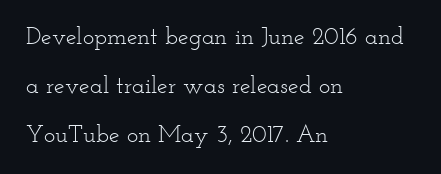
{"italic": "no", "bold": "no", "underline": "no", "align": "left", "line_spacing": "loose", "line_spacing_ratio": 2.04, "letter_spacing": "normal", "letter_spacing_em": 0.0, "glyph_px": 24}
